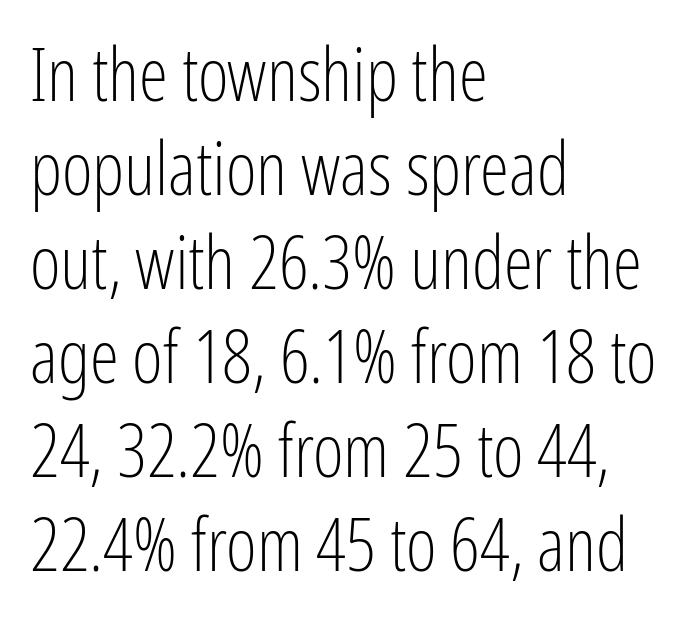
{"serif": "no", "italic": "no", "bold": "no", "weight": "light", "width": "condensed", "stroke_contrast": "low", "x_height": "medium", "monospaced": "no", "underline": "no", "align": "left", "line_spacing": "normal", "line_spacing_ratio": 1.27, "letter_spacing": "normal", "letter_spacing_em": 0.0, "glyph_px": 74}
